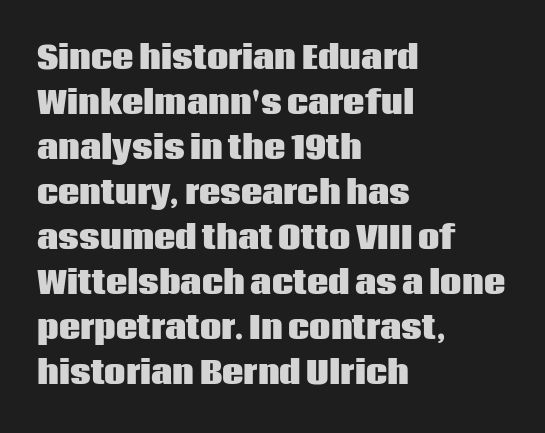
Q: Is the text bold? A: Yes.
Q: Is the text italic (slanted)? A: No, it is upright.
Q: Is the typeface a serif or a sans-serif typeface? A: Sans-serif.
Q: Is the text underlined? A: No.
Q: How is the paragraph aligned? A: Left-aligned.
Q: Is the spacing between letters normal or unusually wide? A: Normal.
Q: Is the spacing between lines tight, normal or loose? A: Normal.
Q: Width (condensed, normal, or wide)? A: Normal.
Q: Stroke contrast? A: Low.
Q: x-height? A: Large.
Q: Monospaced? A: No.
